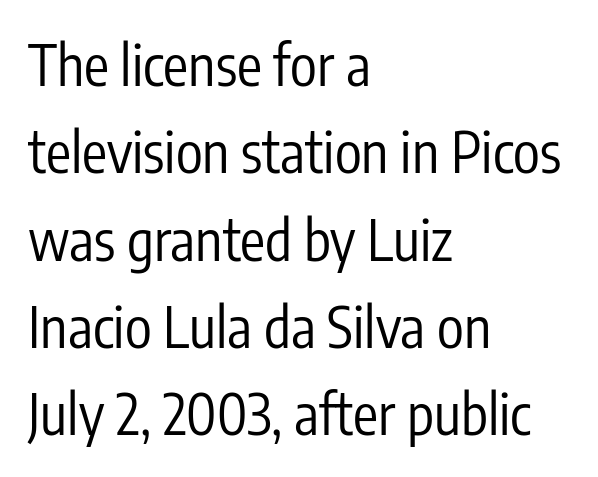
{"serif": "no", "italic": "no", "bold": "no", "weight": "regular", "width": "condensed", "stroke_contrast": "low", "x_height": "medium", "monospaced": "no", "underline": "no", "align": "left", "line_spacing": "normal", "line_spacing_ratio": 1.56, "letter_spacing": "normal", "letter_spacing_em": 0.0, "glyph_px": 56}
